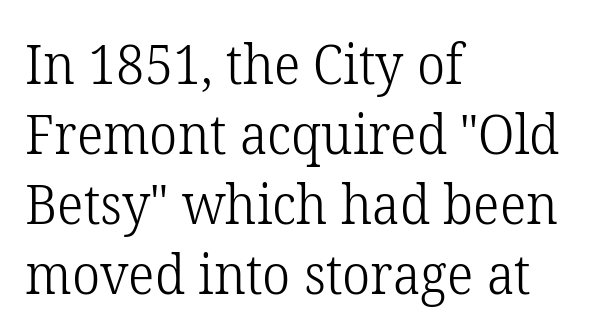
Q: Is the text bold? A: No.
Q: Is the text italic (slanted)? A: No, it is upright.
Q: Is the typeface a serif or a sans-serif typeface? A: Serif.
Q: Is the text underlined? A: No.
Q: How is the paragraph aligned? A: Left-aligned.
Q: Is the spacing between letters normal or unusually wide? A: Normal.
Q: Is the spacing between lines tight, normal or loose? A: Normal.
Q: Width (condensed, normal, or wide)? A: Normal.
Q: Stroke contrast? A: Low.
Q: x-height? A: Medium.
Q: Monospaced? A: No.
